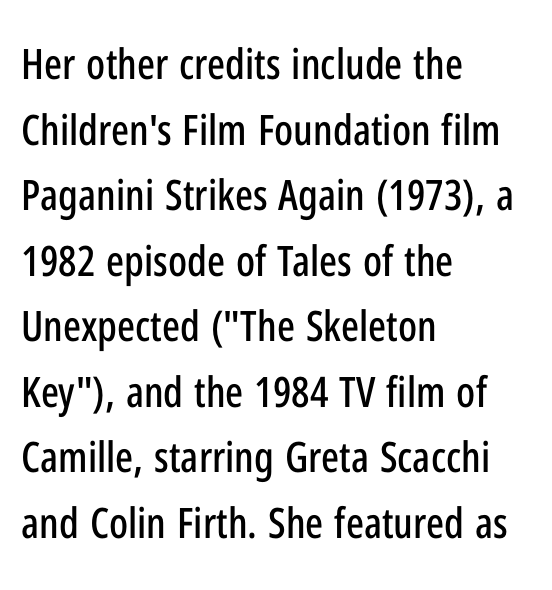
The image shows 42 px condensed sans-serif type, upright; set left-aligned, normal line spacing (1.56x), normal letter spacing, not underlined; low stroke contrast and a medium x-height.
